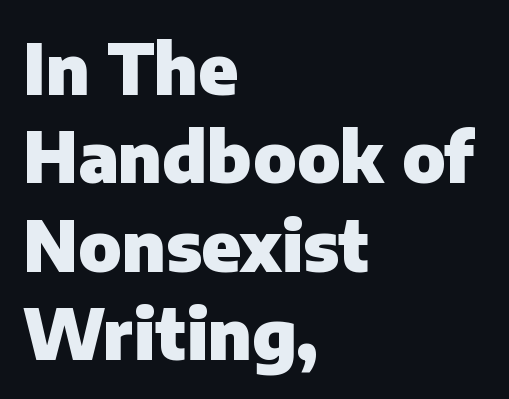
Does the lettering tilt? It doesn't — this is upright. The glyphs are unaccompanied by any horizontal stroke below them. Caption: multi-line text, flush left, ragged right. Every letter is thick-stroked: bold, no question. This is sans-serif lettering, the kind often seen on screens and signage.
